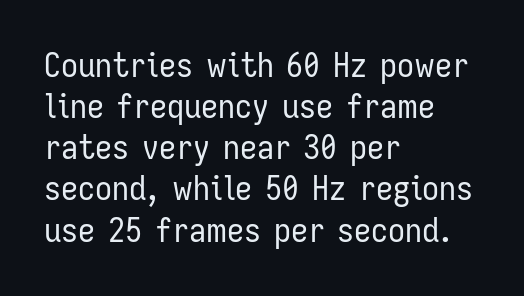
The image shows 34 px regular-weight, condensed sans-serif type, upright; set left-aligned, line spacing 1.21x, normal letter spacing, not underlined; low stroke contrast and a medium x-height.
